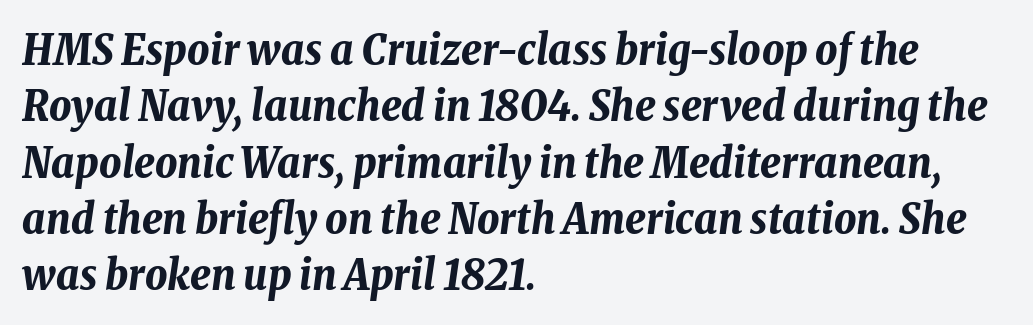
Only glyphs here, with clear space below each row. An italicized treatment has been applied to the whole sample. The letters sit at their default tracking, neither squeezed nor spread. One-word summary of the alignment: left. These lines carry a lot of weight — the face is fully bold.
